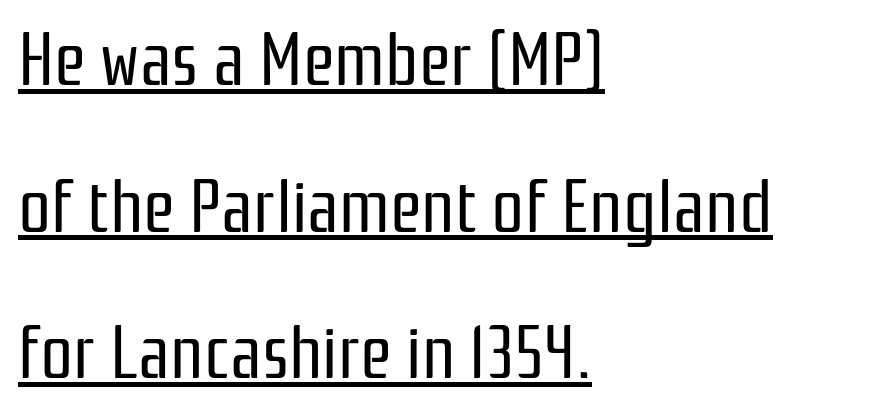
{"serif": "no", "italic": "no", "bold": "no", "weight": "regular", "width": "condensed", "stroke_contrast": "low", "x_height": "medium", "monospaced": "no", "underline": "yes", "align": "left", "line_spacing": "loose", "line_spacing_ratio": 2.01, "letter_spacing": "normal", "letter_spacing_em": 0.0, "glyph_px": 73}
